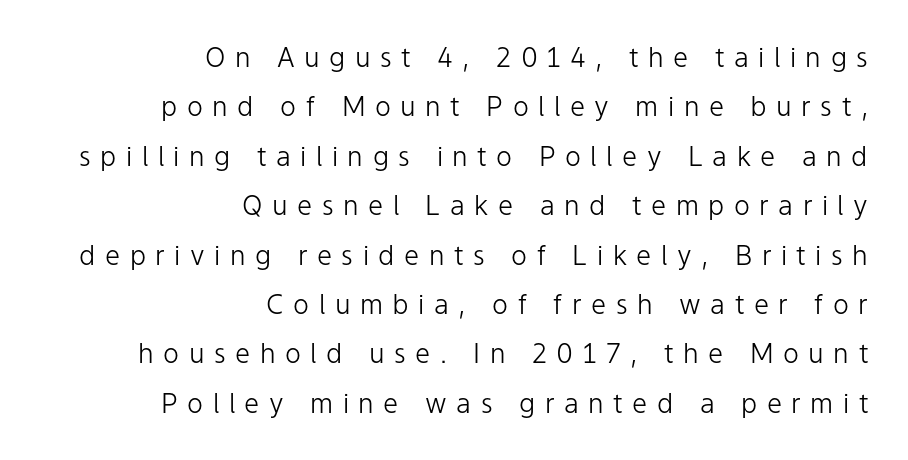
{"italic": "no", "bold": "no", "underline": "no", "align": "right", "line_spacing_ratio": 1.83, "letter_spacing": "wide", "letter_spacing_em": 0.35, "glyph_px": 27}
